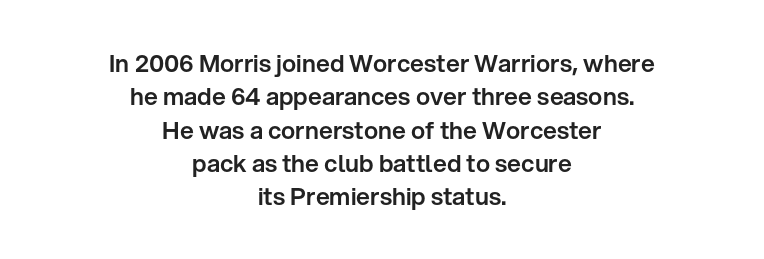
The image shows 24 px text type, upright; set centered, normal line spacing (1.39x), normal letter spacing, not underlined.
